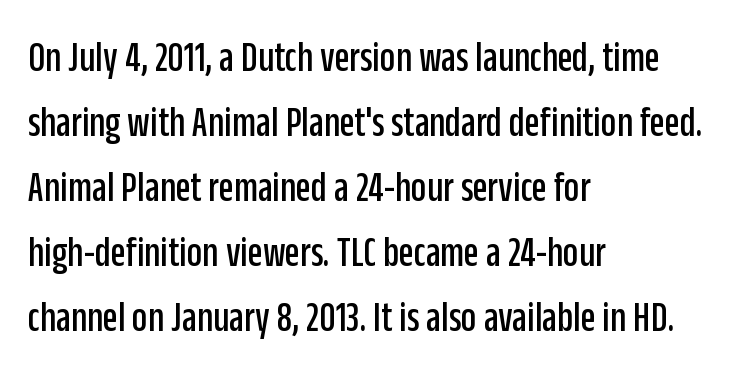
The image shows 43 px condensed sans-serif type, upright; set left-aligned, normal line spacing (1.51x), normal letter spacing, not underlined; low stroke contrast and a large x-height.
